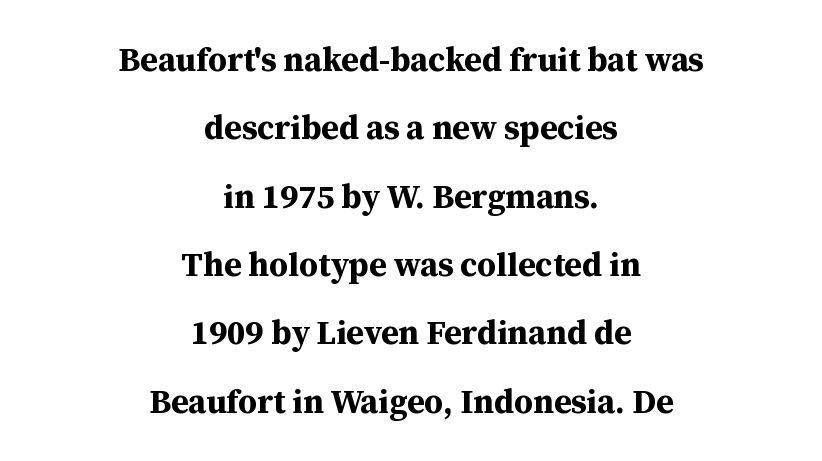
{"serif": "yes", "italic": "no", "bold": "yes", "weight": "bold", "width": "normal", "stroke_contrast": "medium", "x_height": "medium", "monospaced": "no", "underline": "no", "align": "center", "line_spacing": "loose", "line_spacing_ratio": 2.07, "letter_spacing": "normal", "letter_spacing_em": 0.0, "glyph_px": 33}
